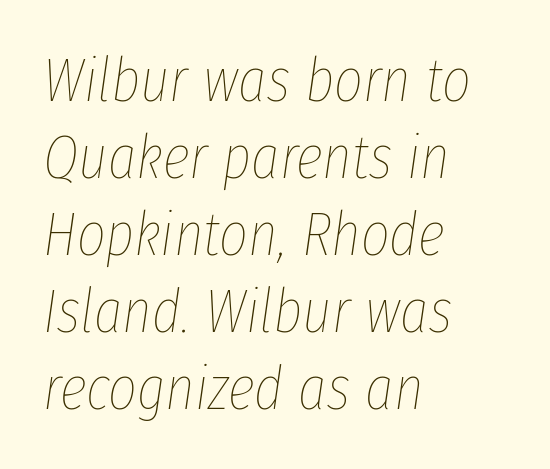
The image shows 62 px thin, condensed type, italic (leaning right); set left-aligned, line spacing 1.24x, normal letter spacing, not underlined; low stroke contrast and a medium x-height.
